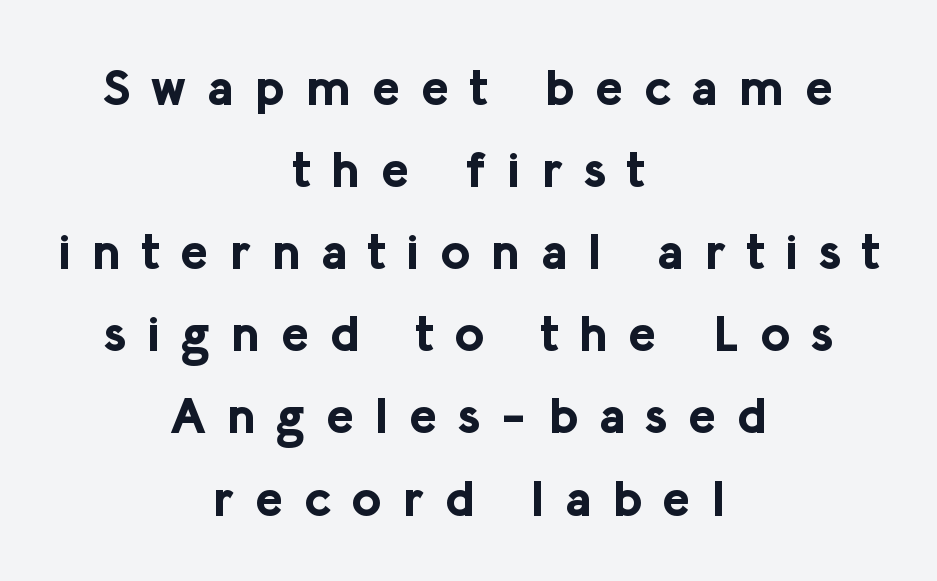
Letters rest on an invisible, unmarked baseline. These lines stack symmetrically, like a column narrowing and widening about its center. The rendering uses natural spacing where letterforms have individual widths. Bold? Absolutely — the strokes are thick and heavy. The designer left line spacing at the default. Posture: upright roman.
